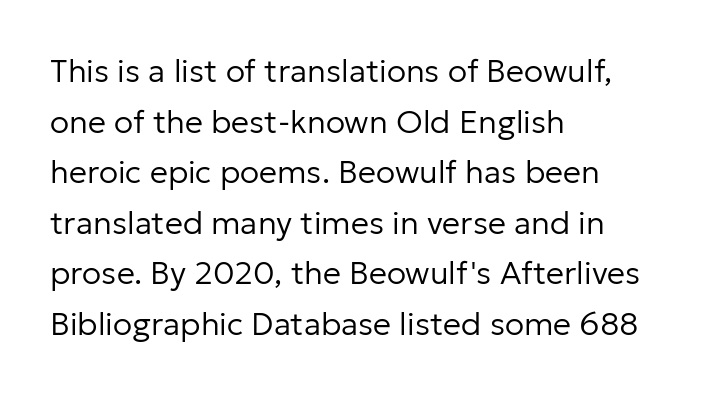
The image shows 32 px regular-weight sans-serif type, upright; set left-aligned, normal line spacing (1.58x), normal letter spacing, not underlined; low stroke contrast and a medium x-height.
